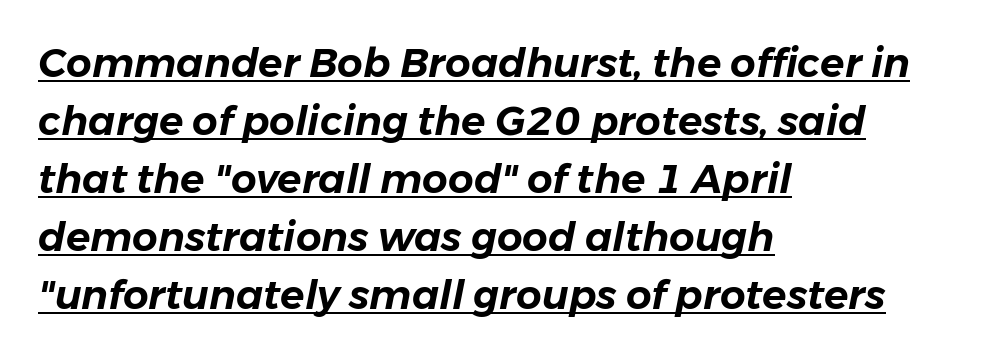
Q: Is the text italic (slanted)? A: Yes, it leans right by about 11 degrees.
Q: Is the text underlined? A: Yes.
Q: How is the paragraph aligned? A: Left-aligned.
Q: Is the spacing between letters normal or unusually wide? A: Normal.
Q: Is the spacing between lines tight, normal or loose? A: Normal.
Q: Width (condensed, normal, or wide)? A: Normal.
Q: Stroke contrast? A: Low.
Q: x-height? A: Medium.
Q: Monospaced? A: No.
